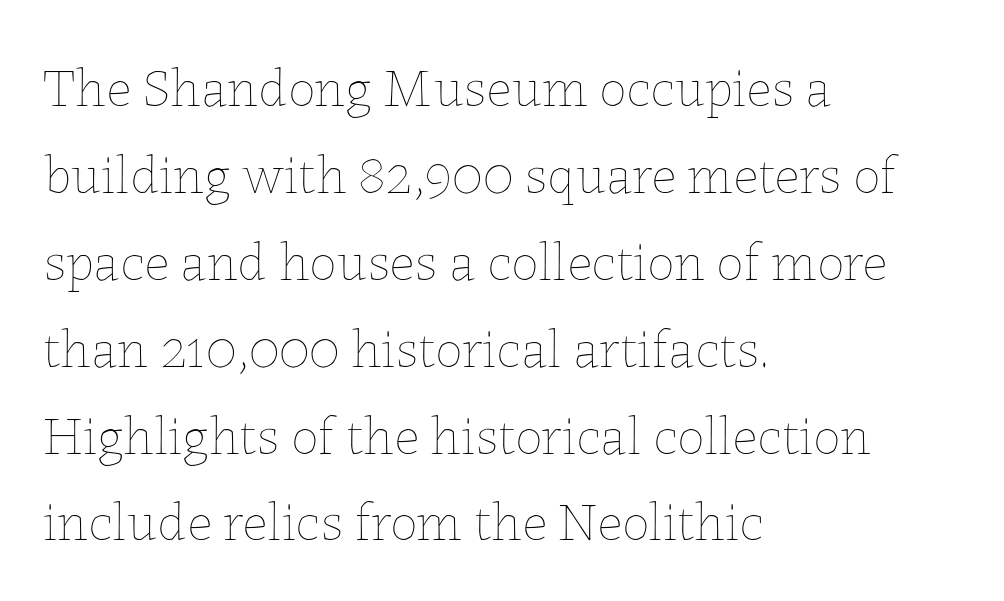
{"italic": "no", "bold": "no", "weight": "thin", "width": "normal", "stroke_contrast": "low", "x_height": "medium", "monospaced": "no", "underline": "no", "align": "left", "line_spacing": "normal", "line_spacing_ratio": 1.58, "letter_spacing": "normal", "letter_spacing_em": 0.0, "glyph_px": 55}
